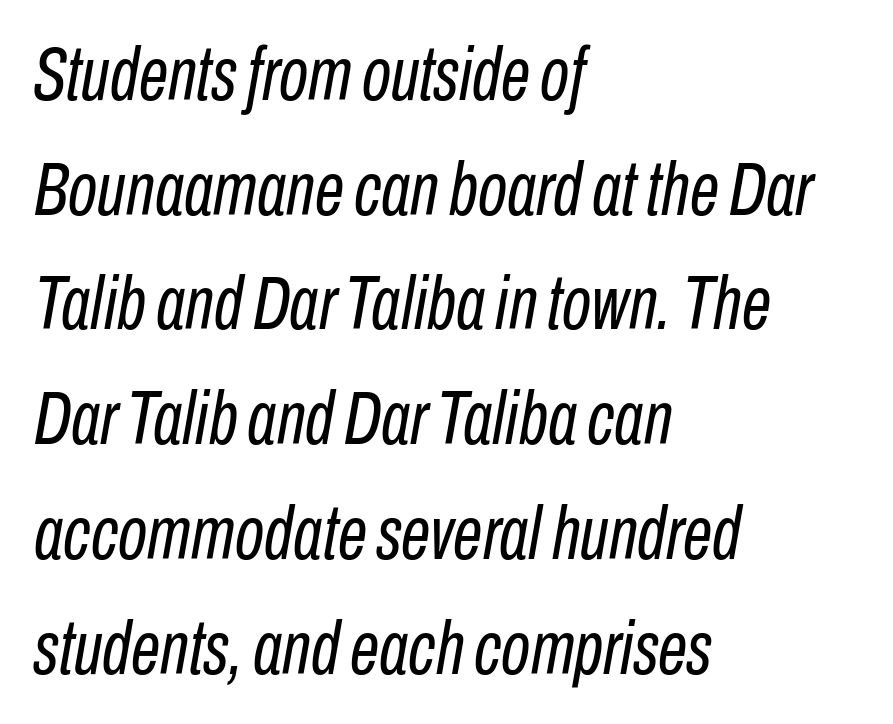
The image shows 75 px regular-weight, condensed type, italic (leaning right); set left-aligned, normal line spacing (1.53x), normal letter spacing, not underlined; low stroke contrast and a medium x-height.
